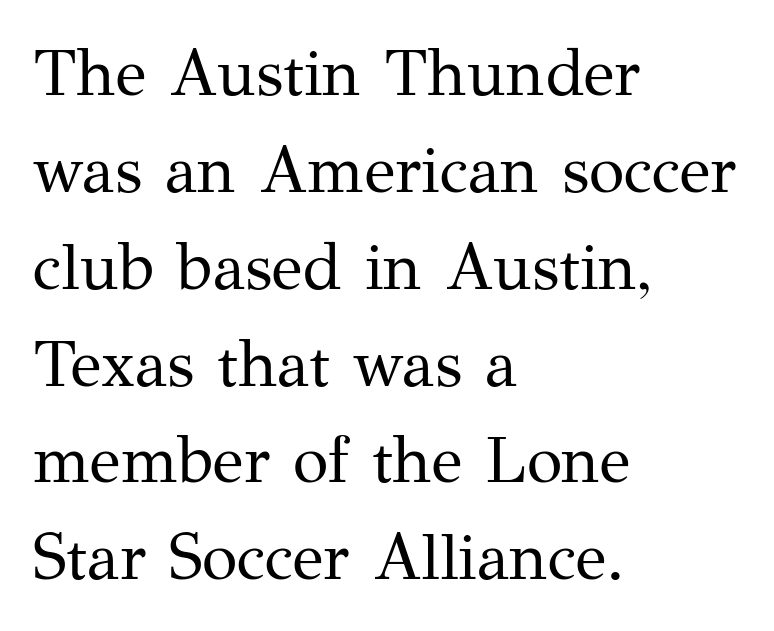
Vertical strokes here are truly vertical. This rendering leaves character spacing at its baseline value. The text block is weighted toward the left margin, trailing off unevenly rightward. No chunkiness to these letters — they're not bold. Varying glyph widths throughout — classic text-font behaviour. Typographically, this falls in the serif category.
